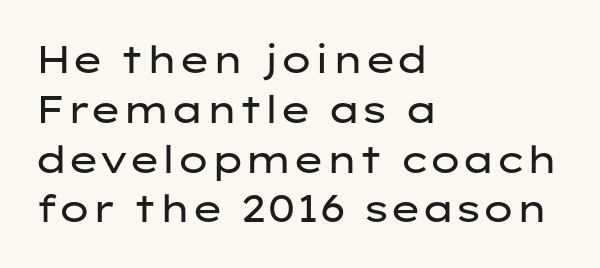
{"serif": "no", "italic": "no", "bold": "no", "weight": "regular", "width": "wide", "stroke_contrast": "low", "x_height": "medium", "monospaced": "no", "underline": "no", "align": "left", "line_spacing": "normal", "line_spacing_ratio": 1.31, "letter_spacing": "normal", "letter_spacing_em": 0.0, "glyph_px": 38}
